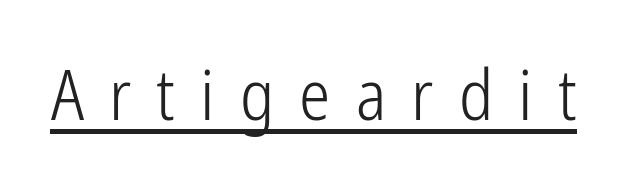
Q: Is the text bold? A: No.
Q: Is the text italic (slanted)? A: No, it is upright.
Q: Is the typeface a serif or a sans-serif typeface? A: Sans-serif.
Q: Is the text underlined? A: Yes.
Q: Is the spacing between letters normal or unusually wide? A: Unusually wide.
Q: Width (condensed, normal, or wide)? A: Condensed.
Q: Stroke contrast? A: Low.
Q: x-height? A: Medium.
Q: Monospaced? A: No.
